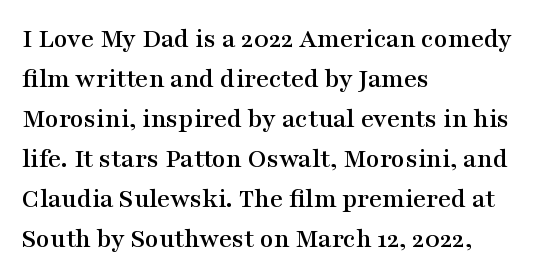
The image shows 28 px wide serif type, upright; set left-aligned, normal line spacing (1.43x), normal letter spacing, not underlined; medium stroke contrast and a medium x-height.
